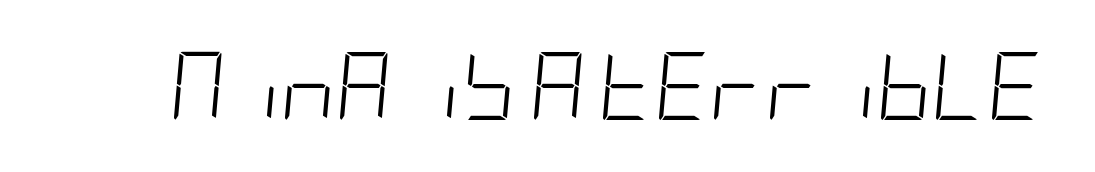
The image shows 68 px light, condensed type, italic (leaning right); set normal letter spacing, not underlined; low stroke contrast and a large x-height.
